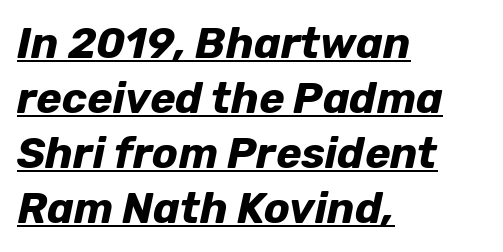
Compared with typical body copy, the letter spacing here is the same. Line beginnings align vertically; line endings do not. A typographer would call this underscored text. Is there much room between lines? A standard amount, neither cramped nor airy. In terms of posture, this sample is oblique.
